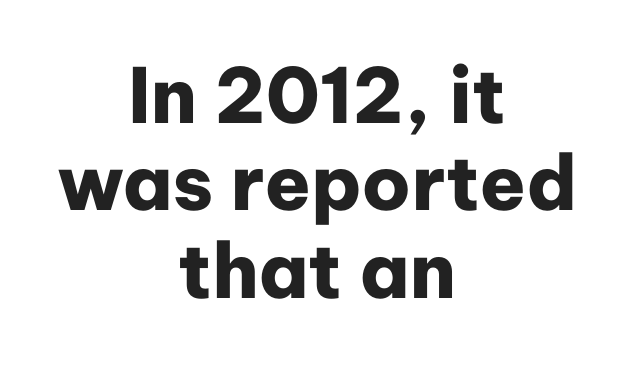
The image shows 76 px heavy sans-serif type, upright; set centered, tight line spacing (1.15x), normal letter spacing, not underlined; low stroke contrast and a medium x-height.
